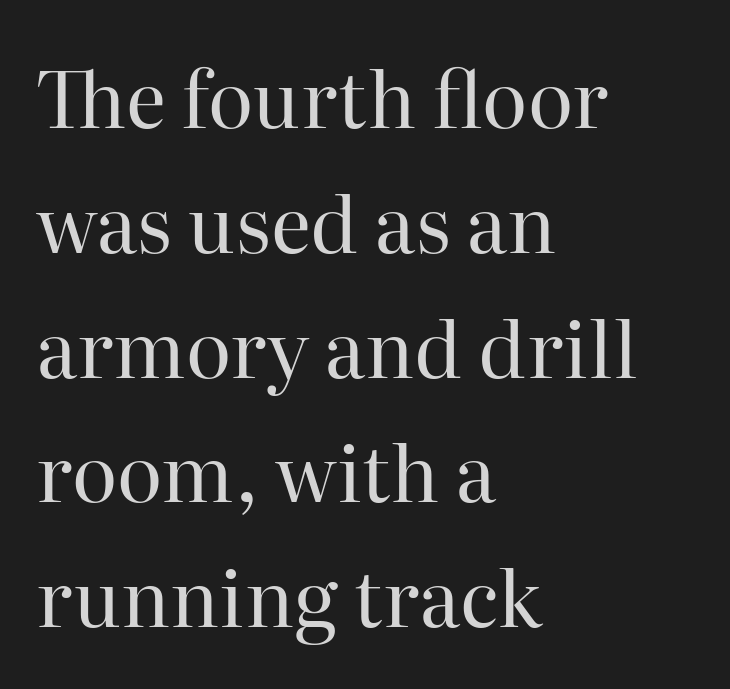
The strokes are not fattened; the text isn't bold. How would I describe the line gaps? Plain and ordinary. The font's upright variant was chosen for this text. Nobody drew a line under any word here.
